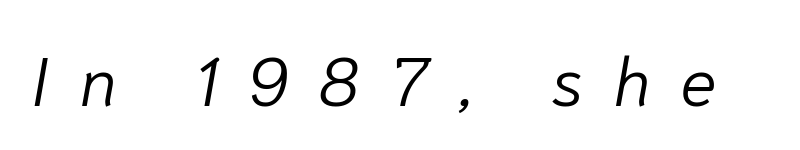
{"italic": "yes", "lean": "right", "slant_degrees": 10, "bold": "no", "weight": "light", "width": "normal", "stroke_contrast": "low", "x_height": "medium", "monospaced": "no", "underline": "no", "letter_spacing": "wide", "letter_spacing_em": 0.44, "glyph_px": 68}
